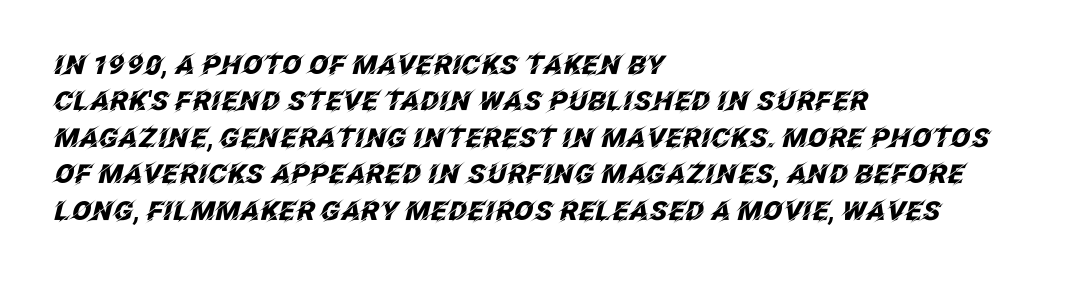
{"italic": "yes", "lean": "right", "slant_degrees": 12, "bold": "yes", "underline": "no", "align": "left", "line_spacing": "normal", "line_spacing_ratio": 1.4, "letter_spacing": "normal", "letter_spacing_em": 0.0, "glyph_px": 26}
